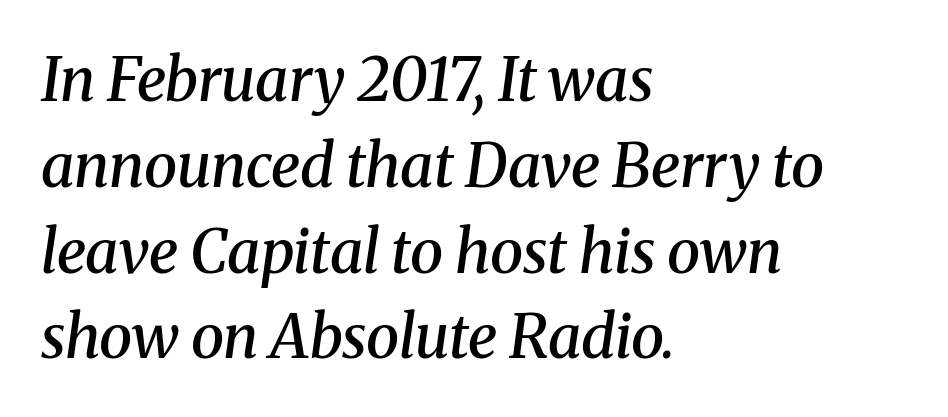
The image shows 60 px semibold serif type, italic (leaning right); set left-aligned, normal line spacing (1.43x), normal letter spacing, not underlined; medium stroke contrast and a medium x-height.
